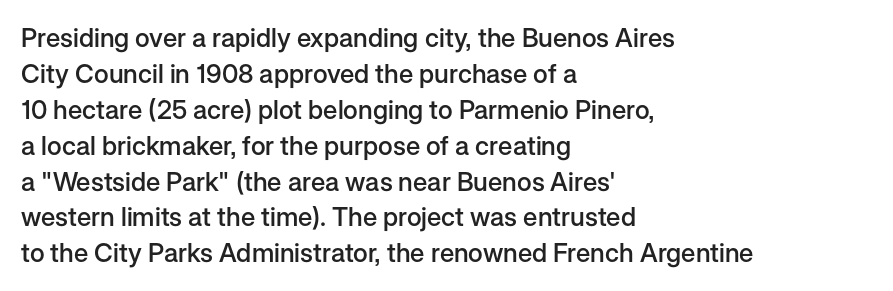
{"italic": "no", "bold": "semi", "underline": "no", "align": "left", "line_spacing": "normal", "line_spacing_ratio": 1.38, "letter_spacing": "normal", "letter_spacing_em": 0.0, "glyph_px": 26}
